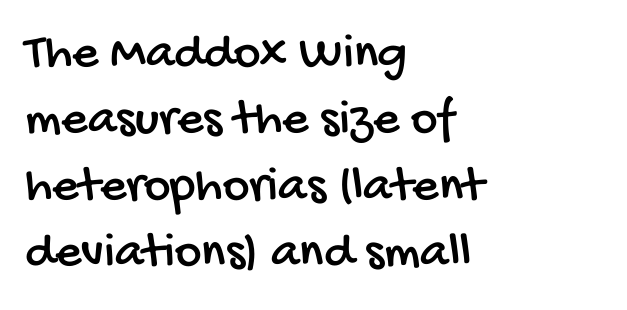
The image shows 51 px condensed sans-serif type; set left-aligned, normal line spacing (1.3x), normal letter spacing, not underlined; low stroke contrast and a large x-height.
